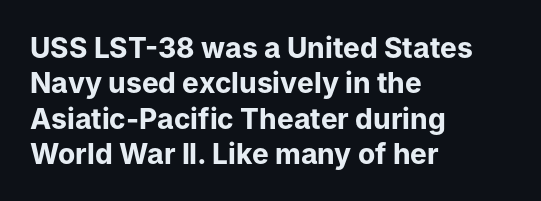
Q: Is the text bold? A: Yes.
Q: Is the text italic (slanted)? A: No, it is upright.
Q: Is the typeface a serif or a sans-serif typeface? A: Sans-serif.
Q: Is the text underlined? A: No.
Q: How is the paragraph aligned? A: Left-aligned.
Q: Is the spacing between letters normal or unusually wide? A: Normal.
Q: Is the spacing between lines tight, normal or loose? A: Normal.
Q: Width (condensed, normal, or wide)? A: Normal.
Q: Stroke contrast? A: Low.
Q: x-height? A: Medium.
Q: Monospaced? A: No.
